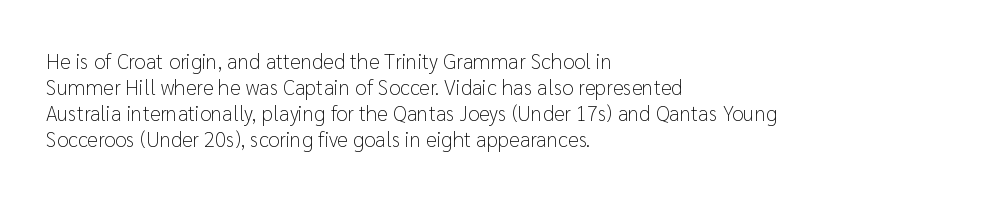
{"italic": "no", "bold": "no", "underline": "no", "align": "left", "line_spacing_ratio": 1.24, "letter_spacing": "normal", "letter_spacing_em": 0.0, "glyph_px": 21}
